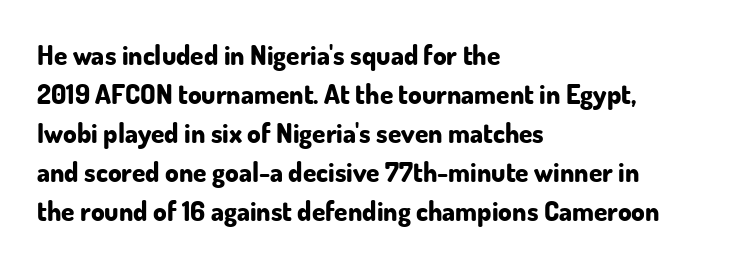
{"italic": "no", "bold": "yes", "underline": "no", "align": "left", "line_spacing": "normal", "line_spacing_ratio": 1.44, "letter_spacing": "normal", "letter_spacing_em": 0.0, "glyph_px": 27}
